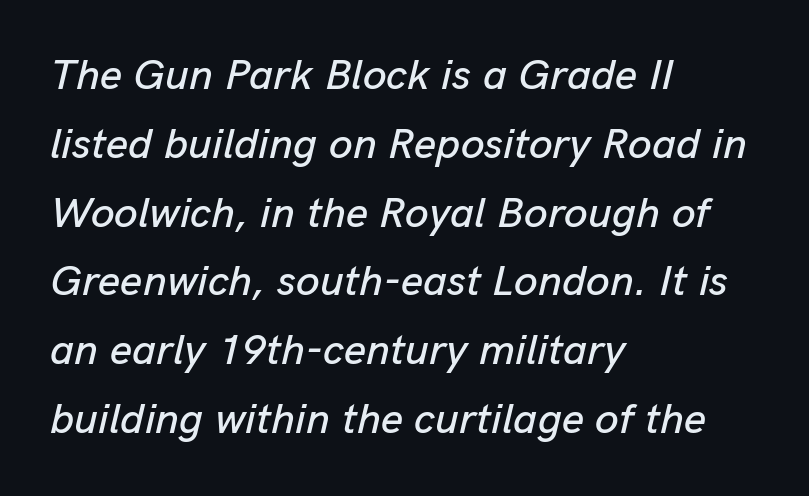
Q: Is the text italic (slanted)? A: Yes, it leans right by about 13 degrees.
Q: Is the text underlined? A: No.
Q: How is the paragraph aligned? A: Left-aligned.
Q: Is the spacing between letters normal or unusually wide? A: Normal.
Q: Is the spacing between lines tight, normal or loose? A: Normal.
Q: Width (condensed, normal, or wide)? A: Normal.
Q: Stroke contrast? A: Low.
Q: x-height? A: Medium.
Q: Monospaced? A: No.
